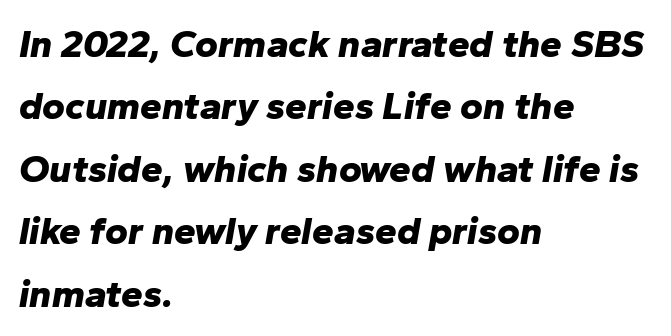
Q: Is the text bold? A: Yes.
Q: Is the text italic (slanted)? A: Yes, it leans right by about 10 degrees.
Q: Is the text underlined? A: No.
Q: How is the paragraph aligned? A: Left-aligned.
Q: Is the spacing between letters normal or unusually wide? A: Normal.
Q: Is the spacing between lines tight, normal or loose? A: Normal.
Q: Width (condensed, normal, or wide)? A: Normal.
Q: Stroke contrast? A: Low.
Q: x-height? A: Medium.
Q: Monospaced? A: No.
